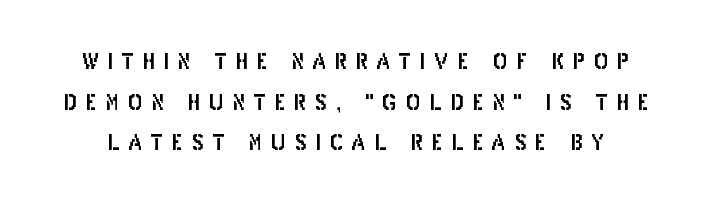
Students, note that the glyphs here are deliberately spaced far apart. The words here are not underlined. Unlike italic type, these characters show no tilt at all.
